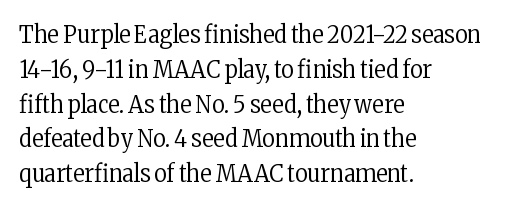
{"italic": "no", "bold": "no", "underline": "no", "align": "left", "line_spacing": "normal", "line_spacing_ratio": 1.45, "letter_spacing": "normal", "letter_spacing_em": 0.0, "glyph_px": 24}
